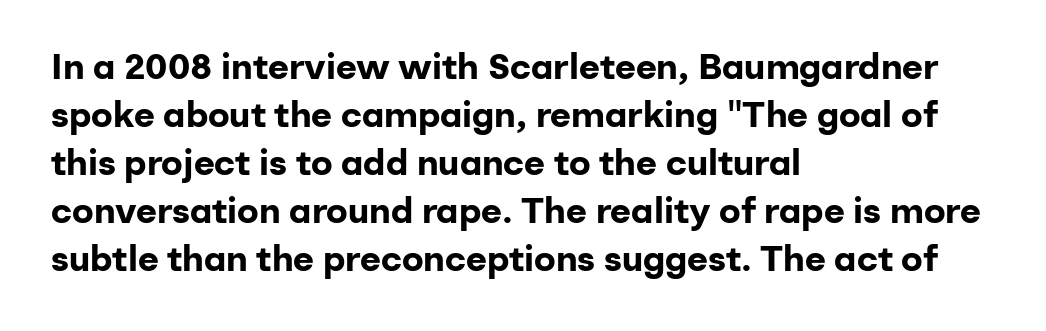
Check under the words: just untouched page. This sample uses a sans-serif face. The face used here has the dense, thick strokes of a bold. Character widths vary here, with narrow letters taking less room than wide ones. Line starts are locked; line ends wander. Evenly set lines give the paragraph a standard silhouette.
